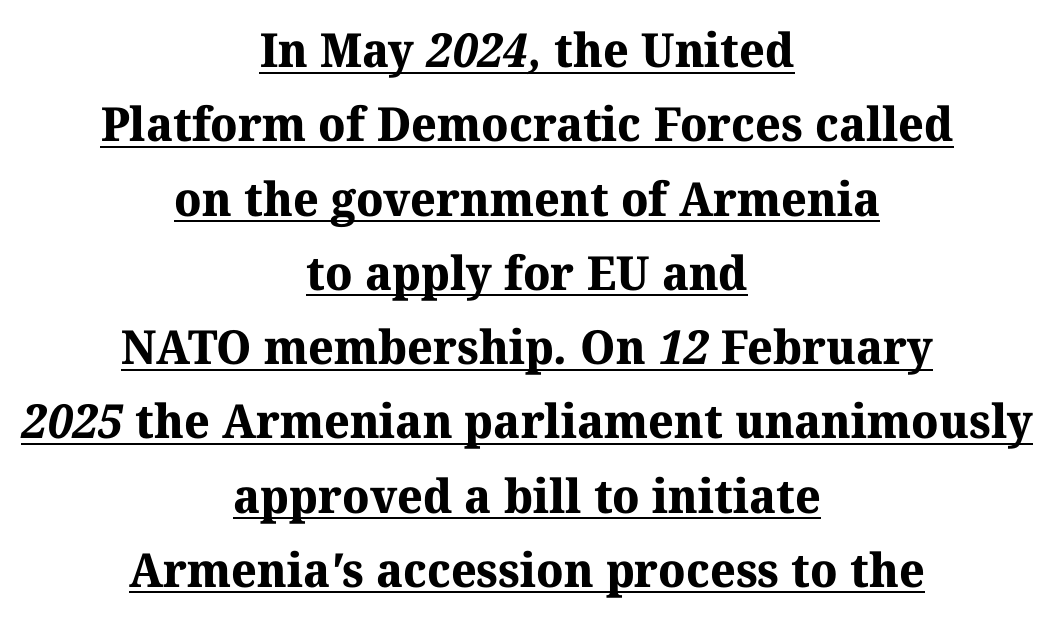
The passage shown is typeset with a serif family. On the weight axis this lands at bold, roughly 700. What's the leading like? Ordinary, nothing unusual. Line starts and ends both wander, symmetrically.
